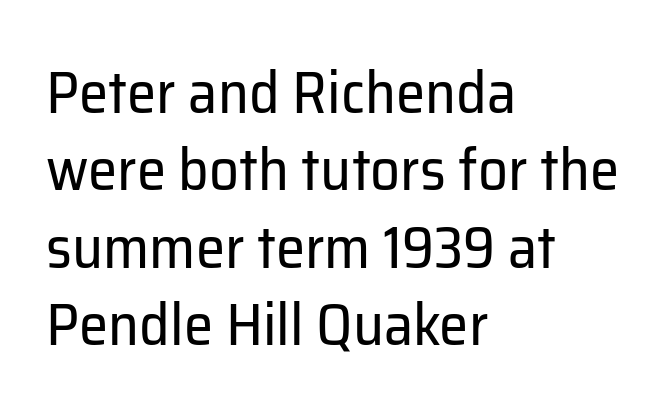
The image shows 59 px regular-weight sans-serif type, upright; set left-aligned, normal line spacing (1.31x), normal letter spacing, not underlined; low stroke contrast and a medium x-height.
